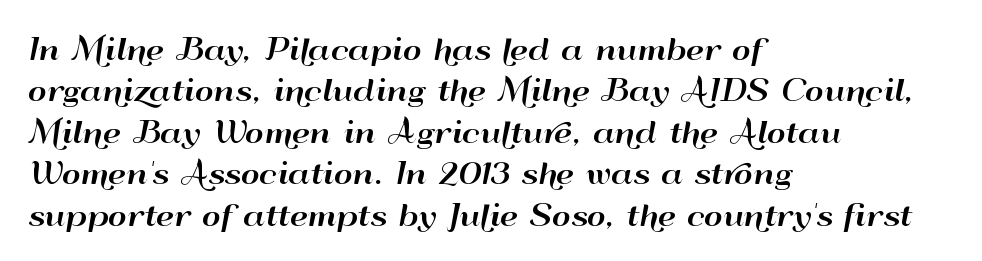
The image shows 29 px wide sans-serif type; set left-aligned, normal line spacing (1.43x), normal letter spacing, not underlined; high stroke contrast and a small x-height.
